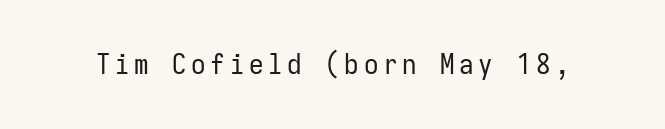
{"serif": "no", "italic": "no", "bold": "no", "weight": "regular", "width": "condensed", "stroke_contrast": "low", "x_height": "medium", "monospaced": "yes", "underline": "no", "glyph_px": 29}
